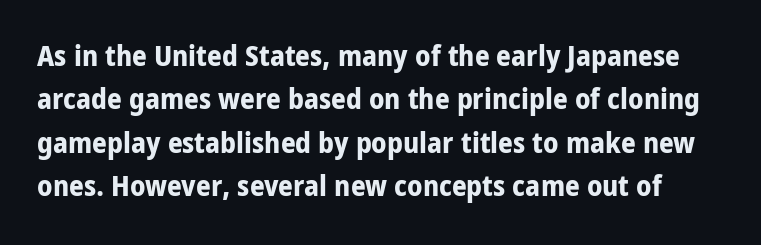
Q: Is the text bold? A: Yes.
Q: Is the text italic (slanted)? A: No, it is upright.
Q: Is the typeface a serif or a sans-serif typeface? A: Sans-serif.
Q: Is the text underlined? A: No.
Q: Is the spacing between letters normal or unusually wide? A: Normal.
Q: Is the spacing between lines tight, normal or loose? A: Normal.
Q: Width (condensed, normal, or wide)? A: Condensed.
Q: Stroke contrast? A: Low.
Q: x-height? A: Large.
Q: Monospaced? A: No.
